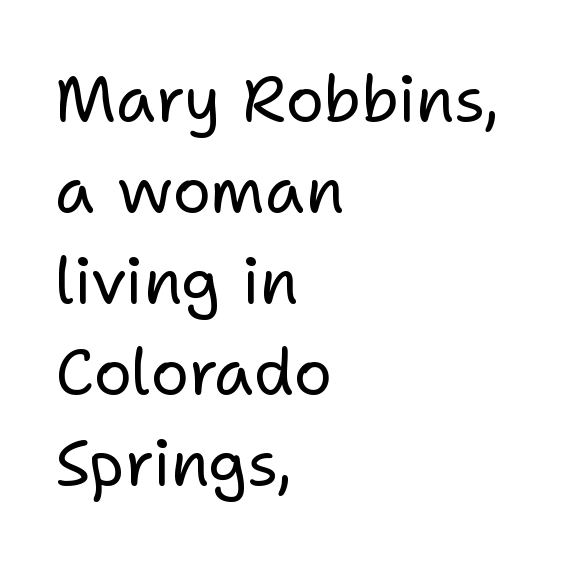
Q: Is the text bold? A: No.
Q: Is the text italic (slanted)? A: No, it is upright.
Q: Is the typeface a serif or a sans-serif typeface? A: Sans-serif.
Q: Is the text underlined? A: No.
Q: How is the paragraph aligned? A: Left-aligned.
Q: Is the spacing between letters normal or unusually wide? A: Normal.
Q: Is the spacing between lines tight, normal or loose? A: Normal.
Q: Width (condensed, normal, or wide)? A: Normal.
Q: Stroke contrast? A: Low.
Q: x-height? A: Medium.
Q: Monospaced? A: No.
